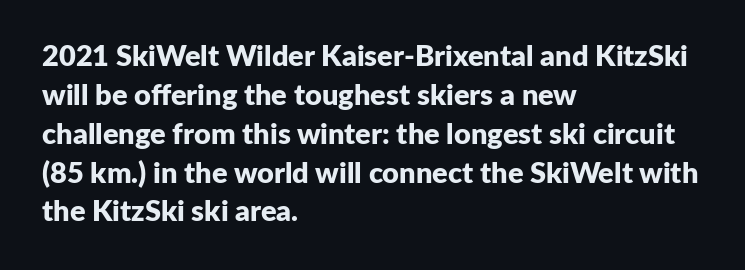
{"serif": "no", "italic": "no", "bold": "yes", "weight": "bold", "width": "normal", "stroke_contrast": "low", "x_height": "medium", "monospaced": "no", "underline": "no", "align": "left", "line_spacing": "normal", "line_spacing_ratio": 1.34, "letter_spacing": "normal", "letter_spacing_em": 0.0, "glyph_px": 29}
